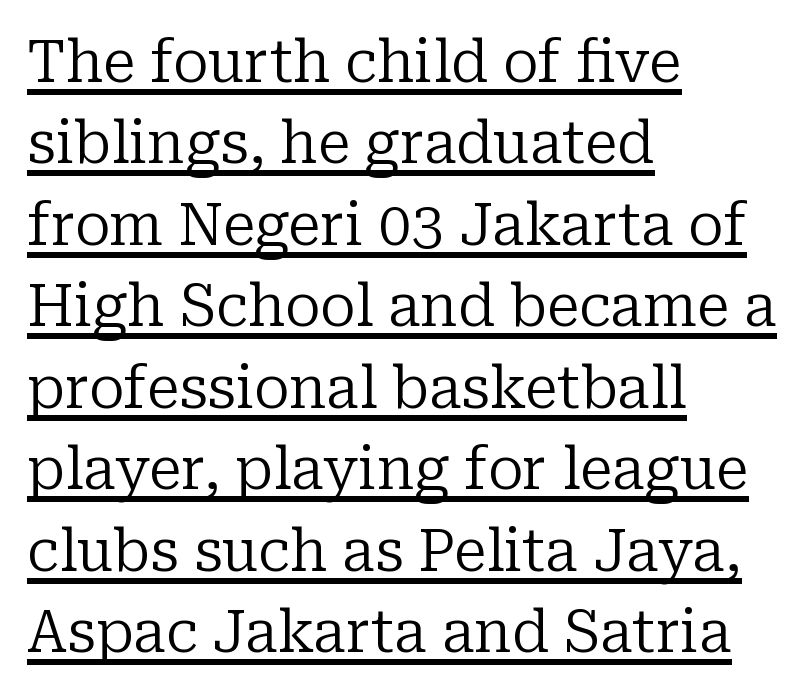
{"serif": "yes", "italic": "no", "bold": "no", "weight": "regular", "width": "normal", "stroke_contrast": "low", "x_height": "medium", "monospaced": "no", "underline": "yes", "align": "left", "line_spacing": "normal", "line_spacing_ratio": 1.38, "letter_spacing": "normal", "letter_spacing_em": 0.0, "glyph_px": 59}
